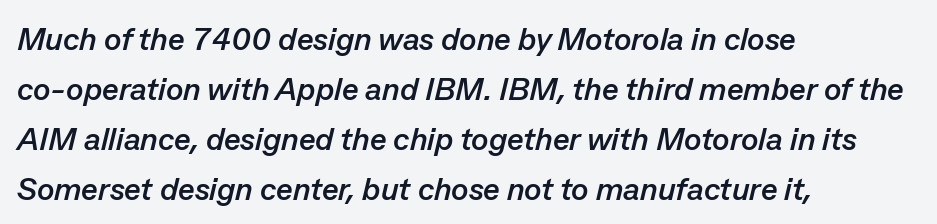
{"italic": "yes", "lean": "right", "slant_degrees": 13, "bold": "yes", "weight": "semibold", "width": "normal", "stroke_contrast": "low", "x_height": "medium", "monospaced": "no", "underline": "no", "align": "left", "line_spacing": "normal", "line_spacing_ratio": 1.56, "letter_spacing": "normal", "letter_spacing_em": 0.0, "glyph_px": 32}
